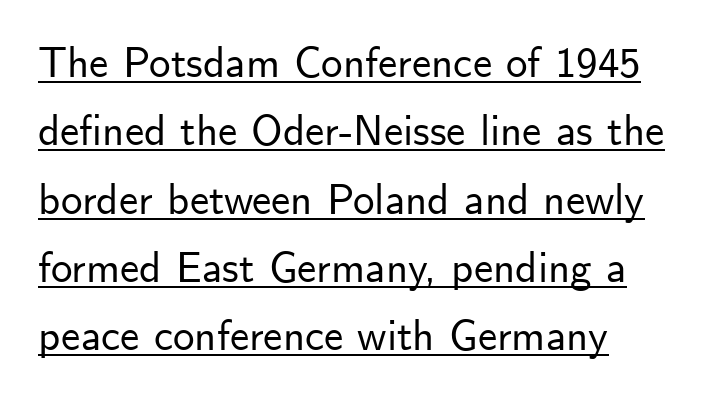
Q: Is the text italic (slanted)? A: No, it is upright.
Q: Is the typeface a serif or a sans-serif typeface? A: Sans-serif.
Q: Is the text underlined? A: Yes.
Q: How is the paragraph aligned? A: Left-aligned.
Q: Is the spacing between letters normal or unusually wide? A: Normal.
Q: Is the spacing between lines tight, normal or loose? A: Normal.
Q: Width (condensed, normal, or wide)? A: Normal.
Q: Stroke contrast? A: Low.
Q: x-height? A: Small.
Q: Monospaced? A: No.
